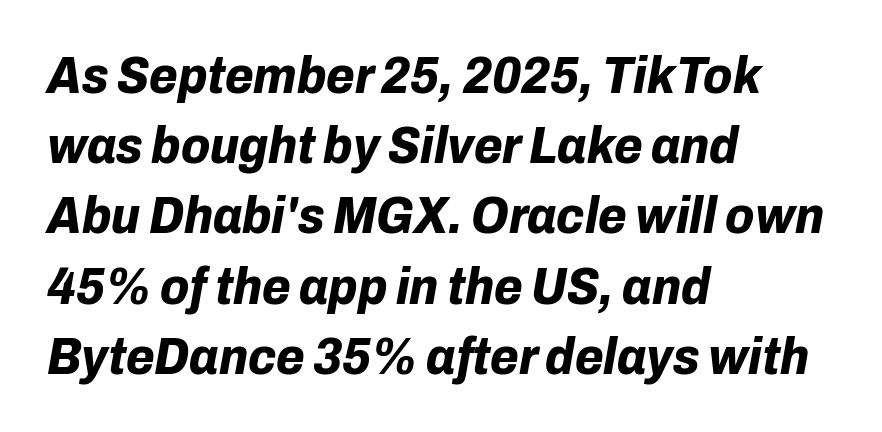
Q: Is the text bold? A: Yes.
Q: Is the text italic (slanted)? A: Yes, it leans right by about 10 degrees.
Q: Is the text underlined? A: No.
Q: How is the paragraph aligned? A: Left-aligned.
Q: Is the spacing between letters normal or unusually wide? A: Normal.
Q: Is the spacing between lines tight, normal or loose? A: Normal.
Q: Width (condensed, normal, or wide)? A: Normal.
Q: Stroke contrast? A: Low.
Q: x-height? A: Medium.
Q: Monospaced? A: No.
